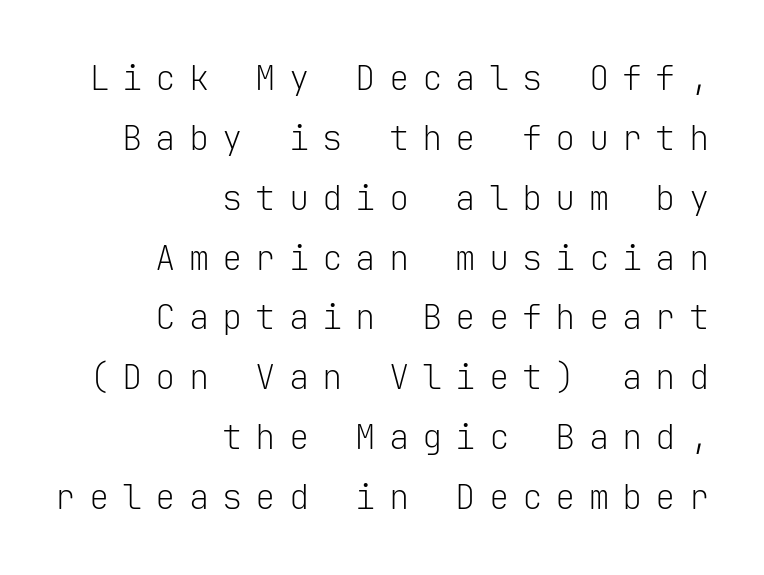
Q: Is the text bold? A: No.
Q: Is the text italic (slanted)? A: No, it is upright.
Q: Is the typeface a serif or a sans-serif typeface? A: Sans-serif.
Q: Is the text underlined? A: No.
Q: How is the paragraph aligned? A: Right-aligned.
Q: Is the spacing between letters normal or unusually wide? A: Unusually wide.
Q: Width (condensed, normal, or wide)? A: Normal.
Q: Stroke contrast? A: Low.
Q: x-height? A: Medium.
Q: Monospaced? A: Yes.
